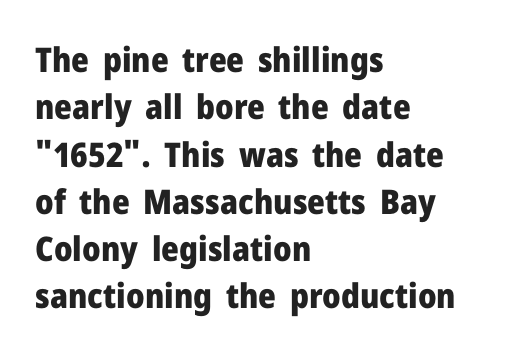
Q: Is the text bold? A: Yes.
Q: Is the text italic (slanted)? A: No, it is upright.
Q: Is the typeface a serif or a sans-serif typeface? A: Sans-serif.
Q: Is the text underlined? A: No.
Q: How is the paragraph aligned? A: Left-aligned.
Q: Is the spacing between letters normal or unusually wide? A: Normal.
Q: Is the spacing between lines tight, normal or loose? A: Normal.
Q: Width (condensed, normal, or wide)? A: Normal.
Q: Stroke contrast? A: Low.
Q: x-height? A: Medium.
Q: Monospaced? A: No.
